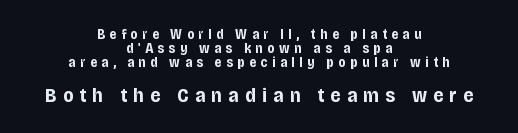
{"italic": "no", "bold": "yes", "underline": "no", "align": "center", "line_spacing": "tight", "line_spacing_ratio": 0.99, "letter_spacing": "wide", "letter_spacing_em": 0.32, "larger_block": "second", "size_ratio": 1.43, "glyph_px": 20}
